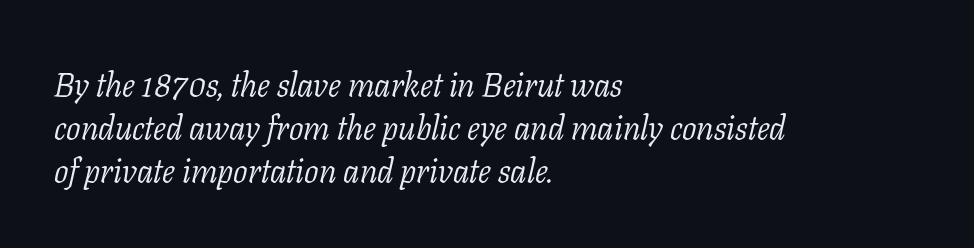
The image shows 34 px light serif type, italic (leaning right); set left-aligned, normal line spacing (1.26x), normal letter spacing, not underlined; low stroke contrast and a medium x-height.
